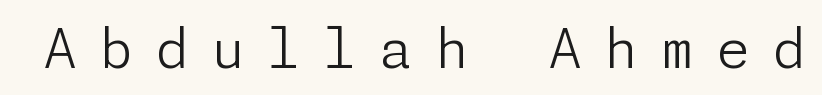
The lettering stays uniformly vertical, giving the passage a roman look. This rendering employs a face without finishing strokes, i.e., a sans-serif. No chunkiness to these letters — they're not bold. Unmarked baselines from the first word to the last. In terms of letterspacing, this is a distinctly airy, spread setting.
